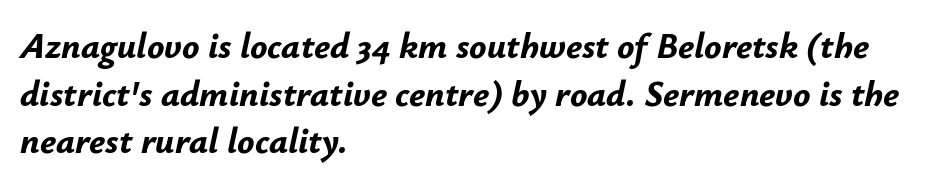
Q: Is the text bold? A: Yes.
Q: Is the text italic (slanted)? A: Yes, it leans right by about 12 degrees.
Q: Is the text underlined? A: No.
Q: How is the paragraph aligned? A: Left-aligned.
Q: Is the spacing between letters normal or unusually wide? A: Normal.
Q: Is the spacing between lines tight, normal or loose? A: Normal.
Q: Width (condensed, normal, or wide)? A: Normal.
Q: Stroke contrast? A: Low.
Q: x-height? A: Small.
Q: Monospaced? A: No.
